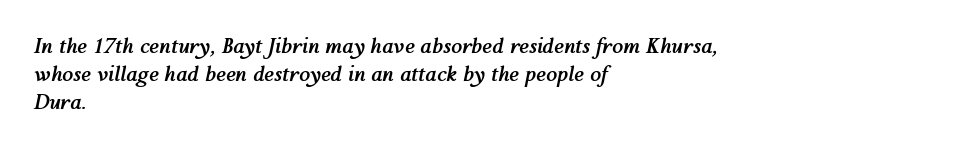
The specimen reads as italic at a glance. The characters look thick and weighty, a clear bold. Is the block centered? No — it sits flush against the left margin. Rule under the text: the space is simply empty. Notice how descenders clear the ascenders below comfortably — that's standard leading.
